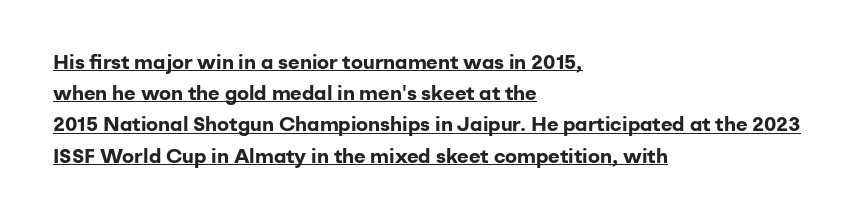
Q: Is the text bold? A: Yes.
Q: Is the text italic (slanted)? A: No, it is upright.
Q: Is the text underlined? A: Yes.
Q: How is the paragraph aligned? A: Left-aligned.
Q: Is the spacing between letters normal or unusually wide? A: Normal.
Q: Is the spacing between lines tight, normal or loose? A: Normal.
